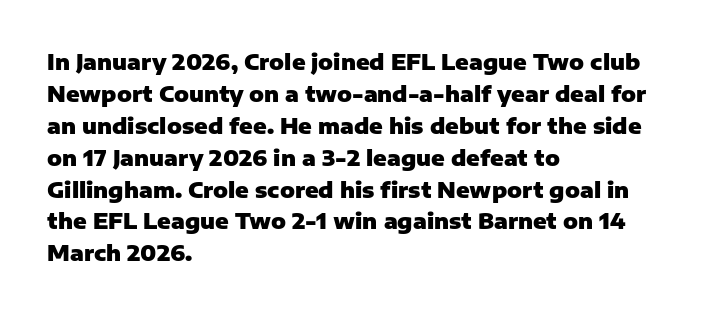
Students, observe: this is what conventionally led text looks like. Ascenders rise straight up at ninety degrees. Pretty heavy lettering here — definitely bold. The words here are not underlined.
